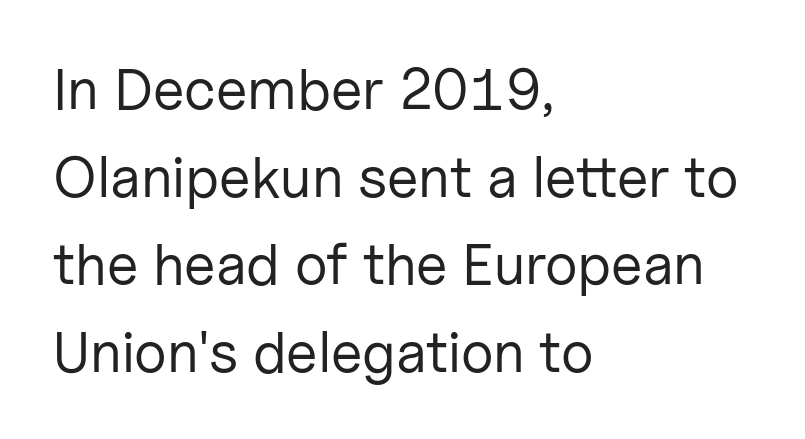
The image shows 58 px regular-weight sans-serif type, upright; set left-aligned, normal line spacing (1.51x), normal letter spacing, not underlined; low stroke contrast and a medium x-height.
